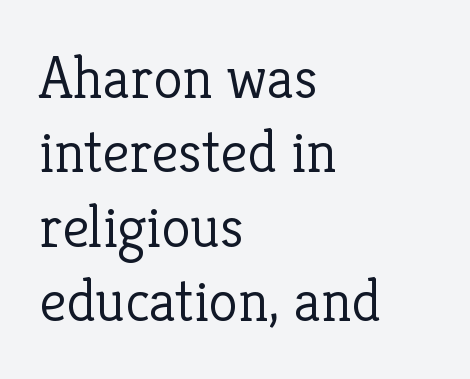
The image shows 60 px light serif type, upright; set left-aligned, line spacing 1.24x, normal letter spacing, not underlined; low stroke contrast and a medium x-height.
